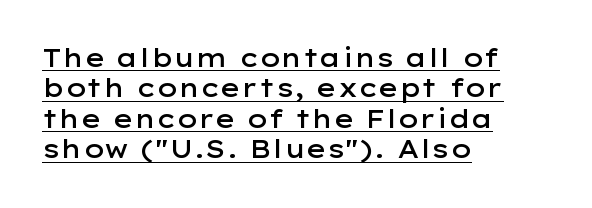
Q: Is the text bold? A: Semi-bold.
Q: Is the text italic (slanted)? A: No, it is upright.
Q: Is the text underlined? A: Yes.
Q: How is the paragraph aligned? A: Left-aligned.
Q: Is the spacing between letters normal or unusually wide? A: Normal.
